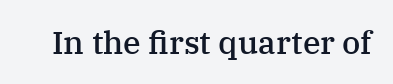
Q: Is the text bold? A: Semi-bold.
Q: Is the text italic (slanted)? A: No, it is upright.
Q: Is the typeface a serif or a sans-serif typeface? A: Serif.
Q: Is the text underlined? A: No.
Q: Is the spacing between letters normal or unusually wide? A: Normal.
Q: Width (condensed, normal, or wide)? A: Normal.
Q: Stroke contrast? A: Medium.
Q: x-height? A: Medium.
Q: Monospaced? A: No.
